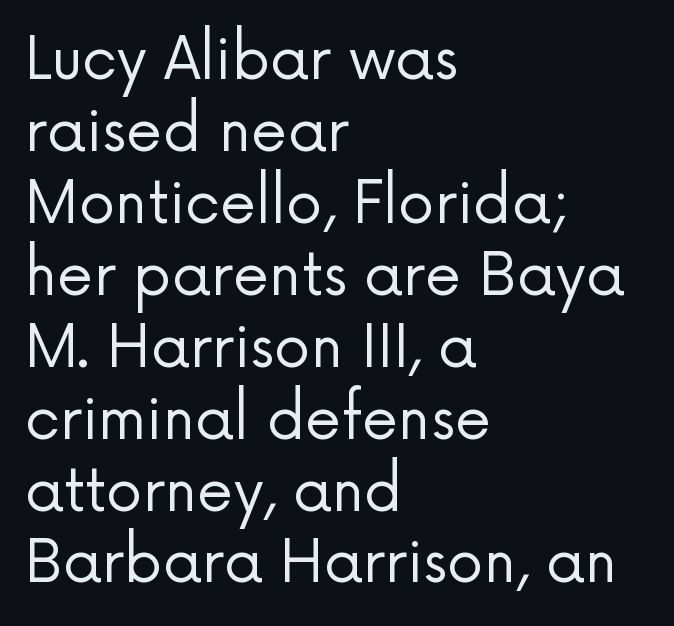
Note the varied advance widths — an 'i' is clearly narrower than an 'm'. Does extra space separate the letters? No, they use regular spacing. Line starts are locked; line ends wander. It's the straight-up-and-down kind of type.
